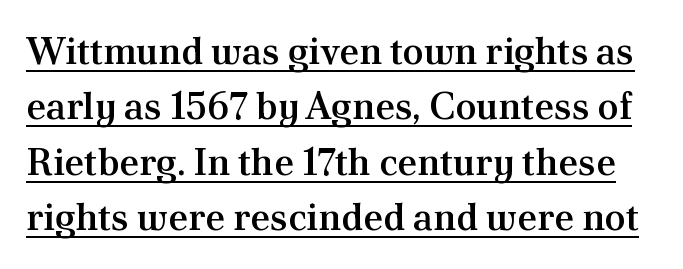
Look at the bottom of the vertical strokes: they flare into serifs here. Every letter is mildly thick-stroked: semibold rather than bold. Style check: upright. The passage shown stacks its lines at a standard gap. The letters advance in unequal steps, a hallmark of proportional type. The lettering is marked with a stroke running underneath it.
